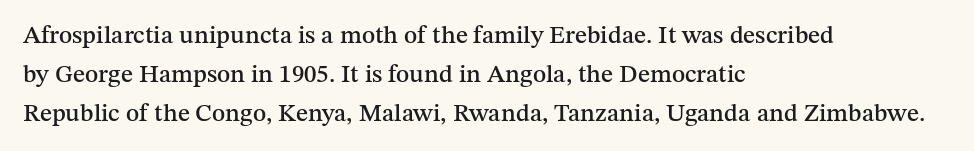
Q: Is the text italic (slanted)? A: No, it is upright.
Q: Is the text underlined? A: No.
Q: How is the paragraph aligned? A: Left-aligned.
Q: Is the spacing between letters normal or unusually wide? A: Normal.
Q: Is the spacing between lines tight, normal or loose? A: Normal.
